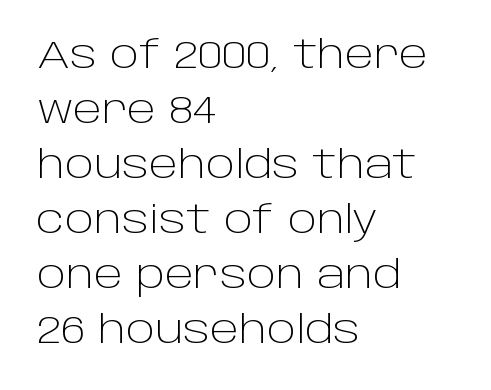
Any mark beneath the type? The region is blank. Italic? Not at all — the glyphs are vertical. Weight: regular or lighter. In terms of letterform style, serifs are entirely absent. Standard letterfit; no display-style spreading of the glyphs. Horizontally, the lines are justified to the leading edge only.
